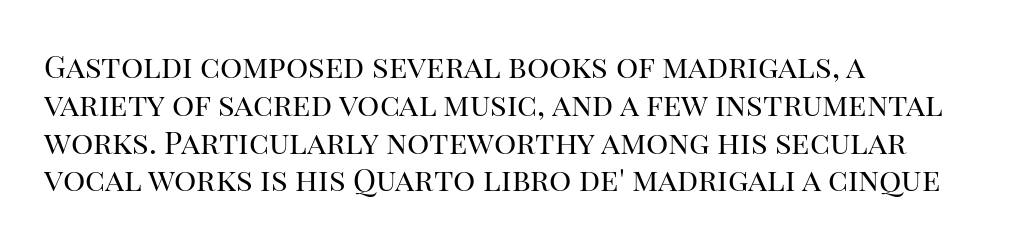
Each stroke keeps to a modest, everyday thickness or less. Standard letterfit; no display-style spreading of the glyphs. Examine the stroke ends and you'll spot serifs. The letters stand upright; this is a roman face. These lines are rendered in a variable-pitch font. Horizontally, the lines are justified to the leading edge only.
